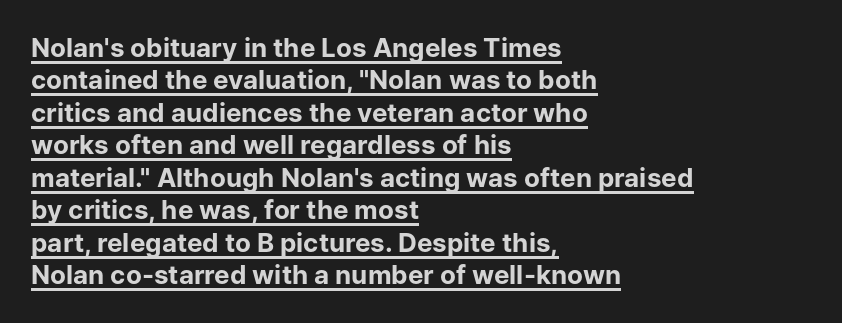
The image shows 26 px bold type, upright; set left-aligned, normal line spacing (1.25x), normal letter spacing, underlined.
